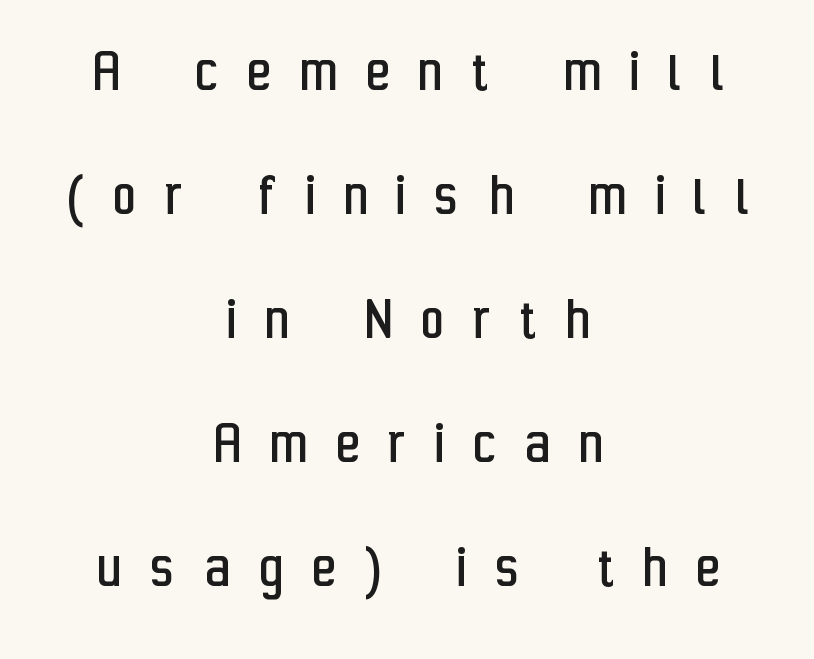
The space between consecutive lines is lavish. Each row of text sits above clean, open space. A typesetter would call this proportional, since set widths differ per character. Letter spacing: wide. No italicization has been applied; the sample stays upright. Letterform terminals end flat and unadorned throughout the passage.
